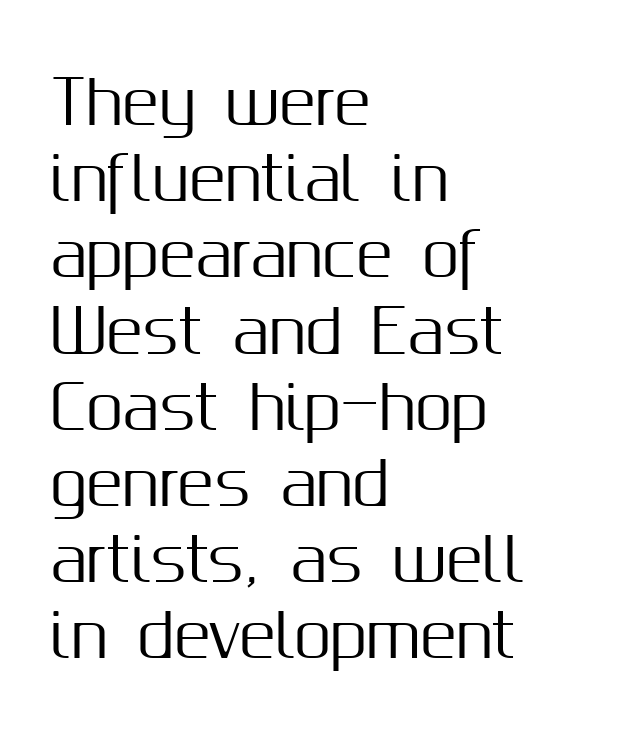
Q: Is the text italic (slanted)? A: No, it is upright.
Q: Is the typeface a serif or a sans-serif typeface? A: Sans-serif.
Q: Is the text underlined? A: No.
Q: How is the paragraph aligned? A: Left-aligned.
Q: Is the spacing between letters normal or unusually wide? A: Normal.
Q: Is the spacing between lines tight, normal or loose? A: Normal.
Q: Width (condensed, normal, or wide)? A: Normal.
Q: Stroke contrast? A: Medium.
Q: x-height? A: Medium.
Q: Monospaced? A: No.
